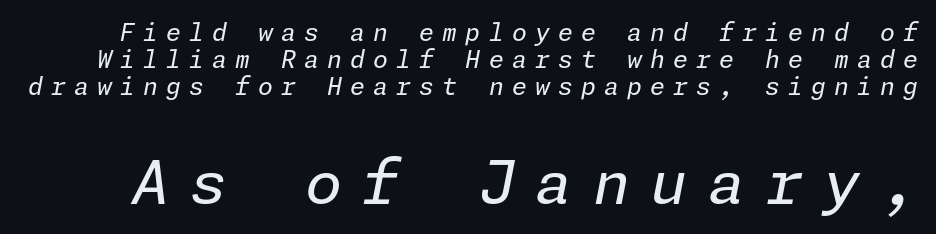
{"italic": "yes", "lean": "right", "slant_degrees": 11, "bold": "no", "weight": "regular", "width": "normal", "stroke_contrast": "low", "x_height": "medium", "underline": "no", "line_spacing": "tight", "line_spacing_ratio": 1.12, "letter_spacing": "wide", "letter_spacing_em": 0.34, "larger_block": "second", "size_ratio": 2.5, "glyph_px": 60}
